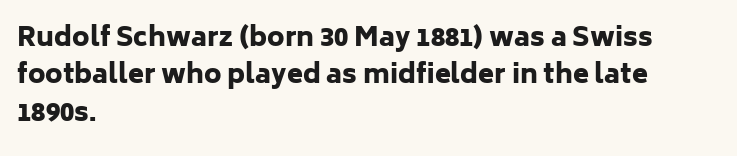
When letters stand straight like this, we call the style roman or upright. A clean baseline with only descenders dipping below it. Horizontally, the lines are justified to the leading edge only. Is there much room between lines? A standard amount, neither cramped nor airy.
